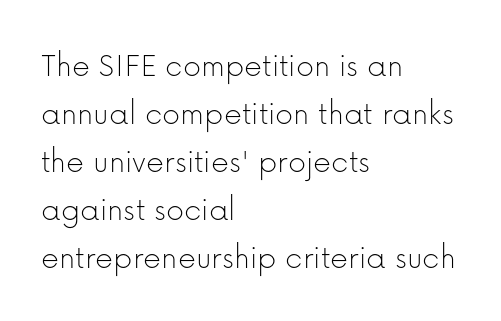
{"serif": "no", "italic": "no", "bold": "no", "weight": "thin", "width": "normal", "stroke_contrast": "low", "x_height": "medium", "monospaced": "no", "underline": "no", "align": "left", "line_spacing": "normal", "line_spacing_ratio": 1.37, "letter_spacing": "normal", "letter_spacing_em": 0.0, "glyph_px": 35}
